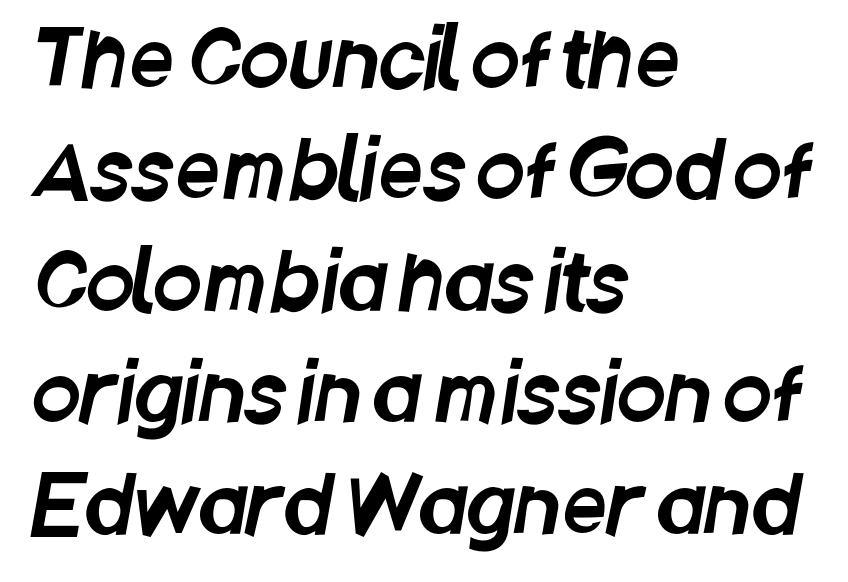
Looks like regular typesetting: each glyph gets only the width it needs. The typeface chosen for these lines omits serifs. Vertical spacing — default. The horizontal fit of the characters is conventional and even. Every row of glyphs begins at an identical x-position on the left.
